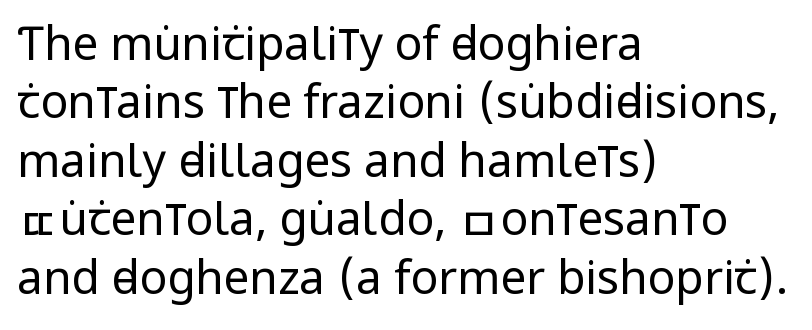
The image shows 46 px regular-weight, condensed sans-serif type, upright; set left-aligned, normal line spacing (1.27x), normal letter spacing, not underlined; low stroke contrast and a large x-height.
